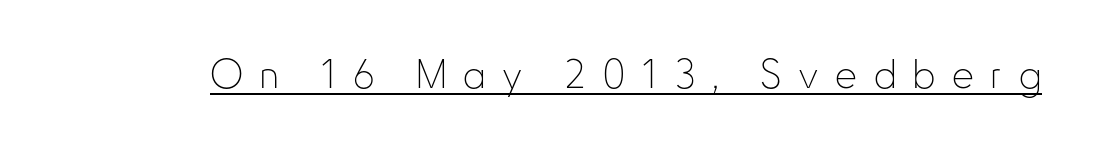
{"serif": "no", "italic": "no", "bold": "no", "weight": "thin", "width": "condensed", "stroke_contrast": "low", "x_height": "small", "monospaced": "no", "underline": "yes", "letter_spacing": "wide", "letter_spacing_em": 0.43, "glyph_px": 39}
